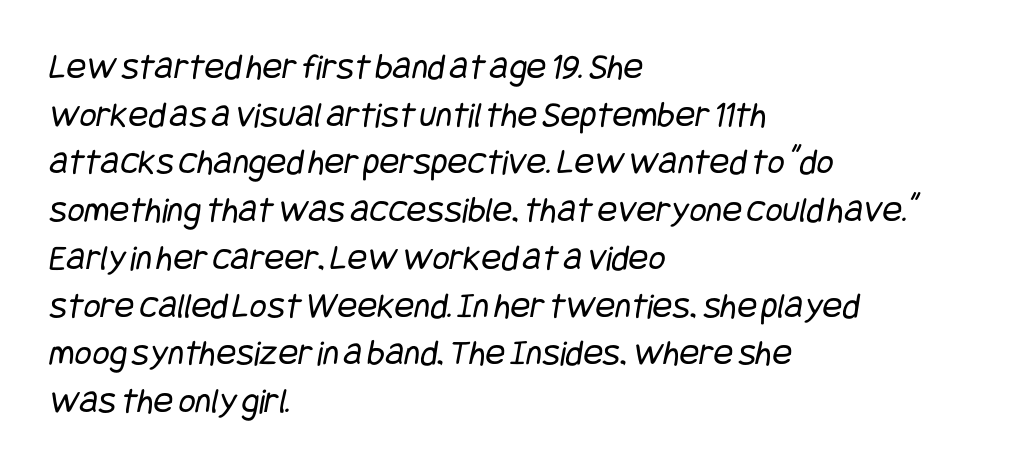
Q: Is the text bold? A: No.
Q: Is the typeface a serif or a sans-serif typeface? A: Sans-serif.
Q: Is the text underlined? A: No.
Q: How is the paragraph aligned? A: Left-aligned.
Q: Is the spacing between letters normal or unusually wide? A: Normal.
Q: Is the spacing between lines tight, normal or loose? A: Normal.
Q: Width (condensed, normal, or wide)? A: Condensed.
Q: Stroke contrast? A: Low.
Q: x-height? A: Large.
